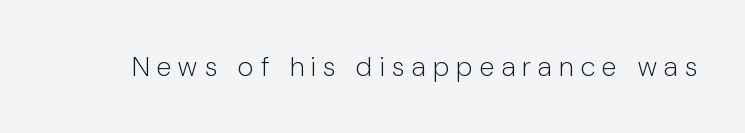
{"serif": "no", "italic": "no", "bold": "no", "weight": "light", "width": "condensed", "stroke_contrast": "low", "x_height": "medium", "monospaced": "no", "underline": "no", "letter_spacing": "wide", "letter_spacing_em": 0.27, "glyph_px": 28}
